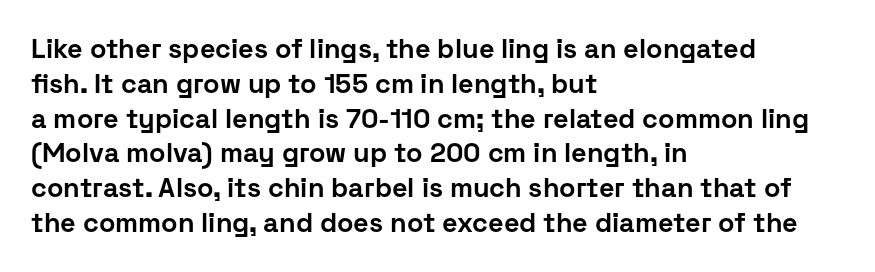
The image shows 27 px bold type, upright; set left-aligned, normal line spacing (1.29x), normal letter spacing, not underlined.
